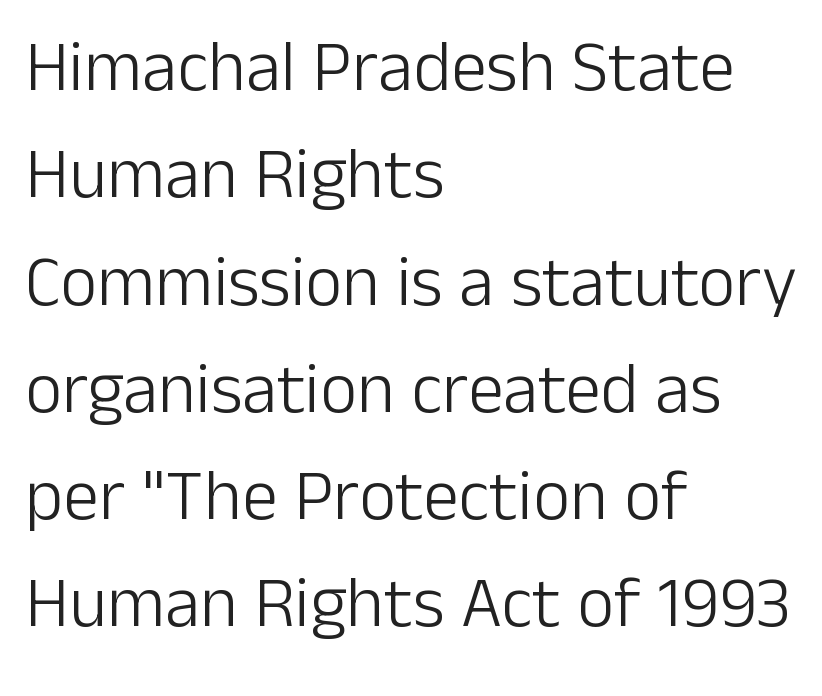
The image shows 72 px light sans-serif type, upright; set left-aligned, normal line spacing (1.49x), normal letter spacing, not underlined; low stroke contrast and a medium x-height.
